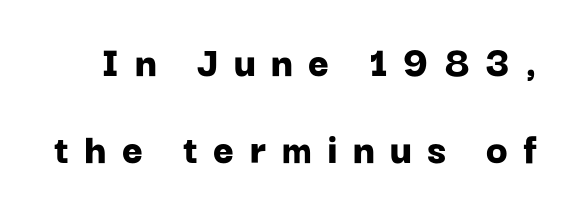
{"serif": "no", "italic": "no", "bold": "yes", "weight": "bold", "width": "normal", "stroke_contrast": "low", "x_height": "medium", "monospaced": "no", "underline": "no", "line_spacing": "loose", "line_spacing_ratio": 1.93, "letter_spacing": "wide", "letter_spacing_em": 0.34, "glyph_px": 45}
